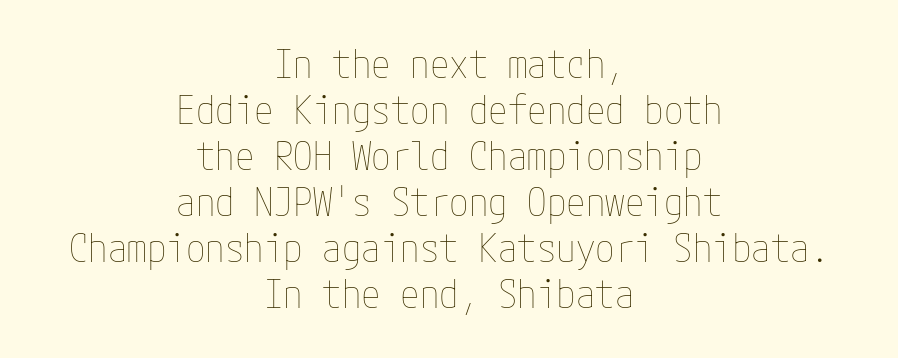
{"italic": "no", "bold": "no", "weight": "thin", "width": "condensed", "stroke_contrast": "low", "x_height": "medium", "underline": "no", "align": "center", "line_spacing_ratio": 1.18, "letter_spacing": "normal", "letter_spacing_em": 0.0, "glyph_px": 39}
